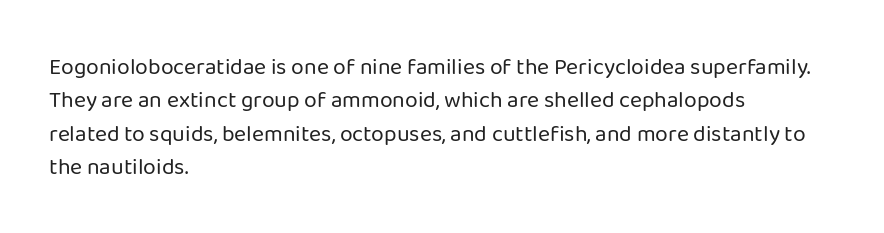
How would I describe the line gaps? Plain and ordinary. Just letters on the line, the space beneath them empty. Alignment: flush left. In terms of posture, this sample is upright.
